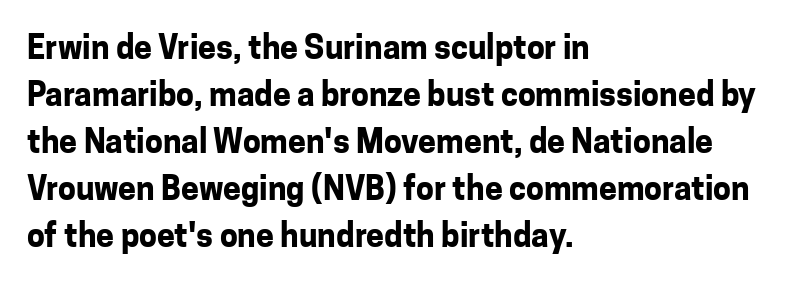
Pretty heavy lettering here — definitely bold. A typesetter would mark this as roman, not italic. Classification — sans serif. Varying glyph widths throughout — classic text-font behaviour.
